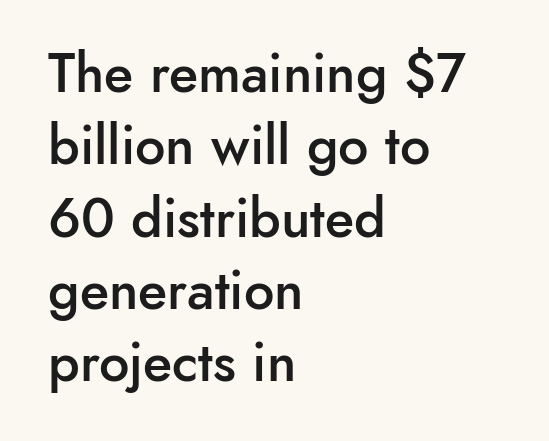
Q: Is the text bold? A: Semi-bold.
Q: Is the text italic (slanted)? A: No, it is upright.
Q: Is the typeface a serif or a sans-serif typeface? A: Sans-serif.
Q: Is the text underlined? A: No.
Q: How is the paragraph aligned? A: Left-aligned.
Q: Is the spacing between letters normal or unusually wide? A: Normal.
Q: Is the spacing between lines tight, normal or loose? A: Normal.
Q: Width (condensed, normal, or wide)? A: Normal.
Q: Stroke contrast? A: Low.
Q: x-height? A: Small.
Q: Monospaced? A: No.
